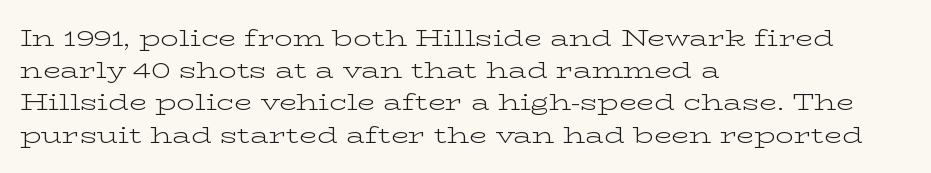
The image shows 23 px text type, upright; set left-aligned, normal line spacing (1.4x), normal letter spacing, not underlined.
